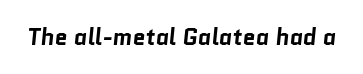
Compared with typical body copy, the letter spacing here is the same. A bare baseline throughout the passage. Chunky letters — that's bold for sure.
